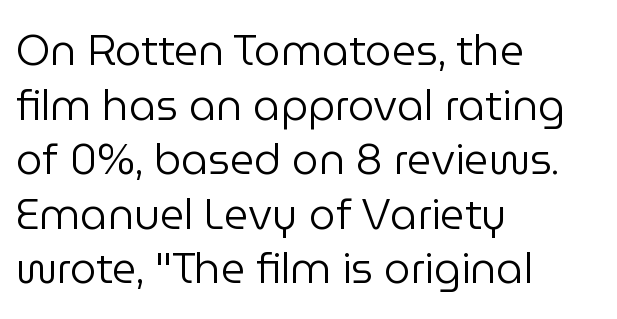
Q: Is the text bold? A: No.
Q: Is the text italic (slanted)? A: No, it is upright.
Q: Is the typeface a serif or a sans-serif typeface? A: Sans-serif.
Q: Is the text underlined? A: No.
Q: How is the paragraph aligned? A: Left-aligned.
Q: Is the spacing between letters normal or unusually wide? A: Normal.
Q: Is the spacing between lines tight, normal or loose? A: Normal.
Q: Width (condensed, normal, or wide)? A: Normal.
Q: Stroke contrast? A: Low.
Q: x-height? A: Medium.
Q: Monospaced? A: No.
